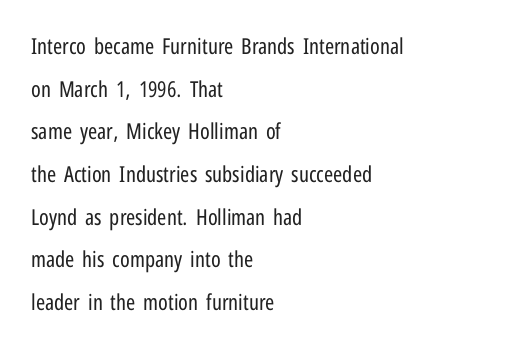
Whoever set this chose breathing room over compactness in the vertical rhythm. Descenders hang freely into open space. The font sits on the lighter half of the weight spectrum, regular included. The specimen reads as upright at a glance.
